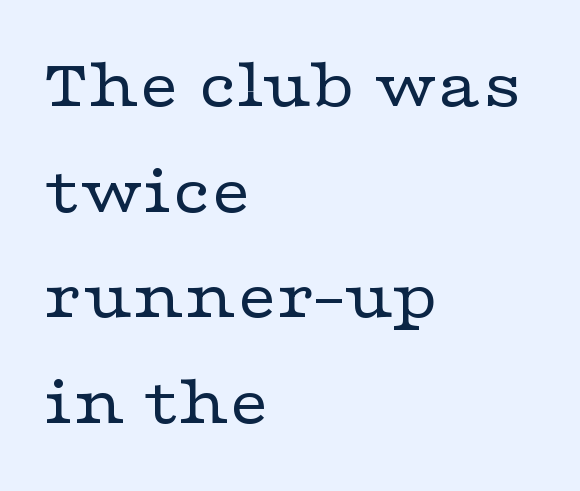
The image shows 70 px regular-weight, wide serif type, upright; set left-aligned, normal line spacing (1.51x), normal letter spacing, not underlined; low stroke contrast and a medium x-height.
